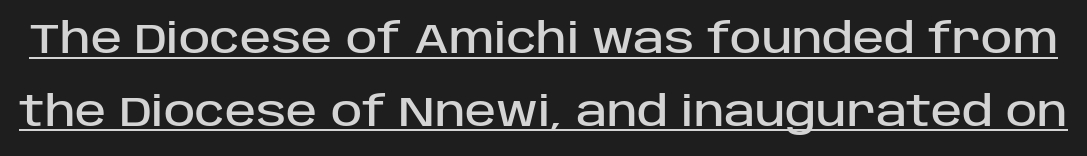
The image shows 42 px sans-serif type, upright; set line spacing 1.73x, normal letter spacing, underlined; low stroke contrast and a large x-height.
